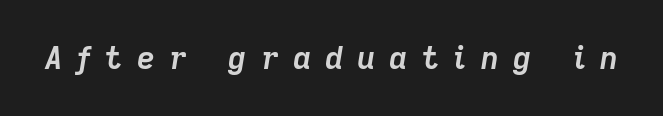
The tracking reads as deliberately expanded to a designer's eye. These lines are rendered in a variable-pitch font. Characters are canted at an angle relative to the baseline's perpendicular. I'd describe the lettering as bold — thick and assertive. The space beneath each line is pristine and unruled.
